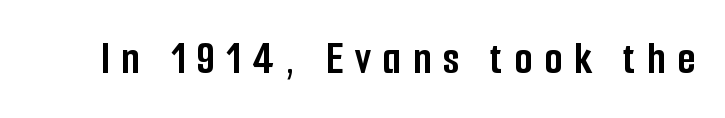
{"serif": "no", "italic": "no", "bold": "yes", "weight": "semibold", "width": "condensed", "stroke_contrast": "low", "x_height": "medium", "monospaced": "no", "underline": "no", "letter_spacing": "wide", "letter_spacing_em": 0.25, "glyph_px": 47}
